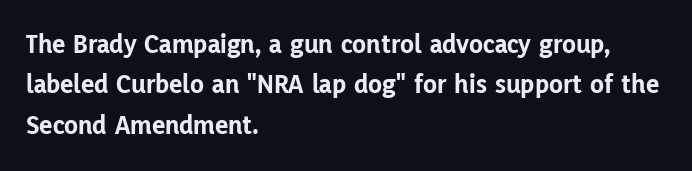
Q: Is the text bold? A: Yes.
Q: Is the text italic (slanted)? A: No, it is upright.
Q: Is the typeface a serif or a sans-serif typeface? A: Sans-serif.
Q: Is the text underlined? A: No.
Q: How is the paragraph aligned? A: Left-aligned.
Q: Is the spacing between letters normal or unusually wide? A: Normal.
Q: Is the spacing between lines tight, normal or loose? A: Normal.
Q: Width (condensed, normal, or wide)? A: Normal.
Q: Stroke contrast? A: Low.
Q: x-height? A: Medium.
Q: Monospaced? A: No.
